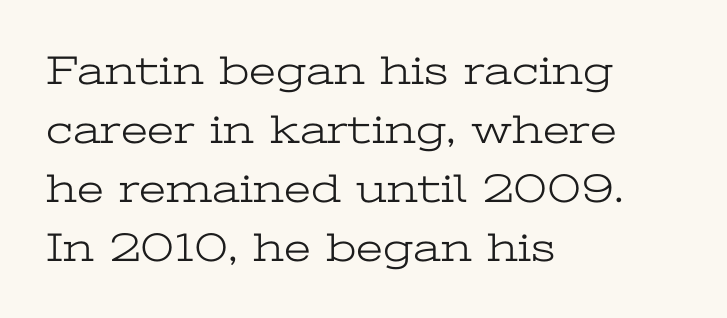
{"serif": "yes", "italic": "no", "bold": "no", "weight": "light", "width": "wide", "stroke_contrast": "low", "x_height": "medium", "monospaced": "no", "underline": "no", "align": "left", "line_spacing": "normal", "line_spacing_ratio": 1.44, "letter_spacing": "normal", "letter_spacing_em": 0.0, "glyph_px": 41}
